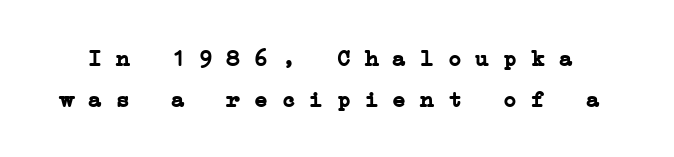
Q: Is the text bold? A: Yes.
Q: Is the text underlined? A: No.
Q: Is the spacing between letters normal or unusually wide? A: Normal.
